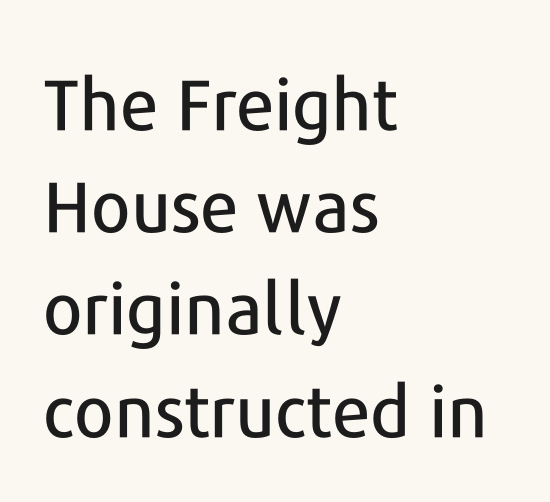
{"serif": "no", "italic": "no", "width": "normal", "stroke_contrast": "low", "x_height": "medium", "monospaced": "no", "underline": "no", "align": "left", "line_spacing": "normal", "line_spacing_ratio": 1.44, "letter_spacing": "normal", "letter_spacing_em": 0.0, "glyph_px": 71}
